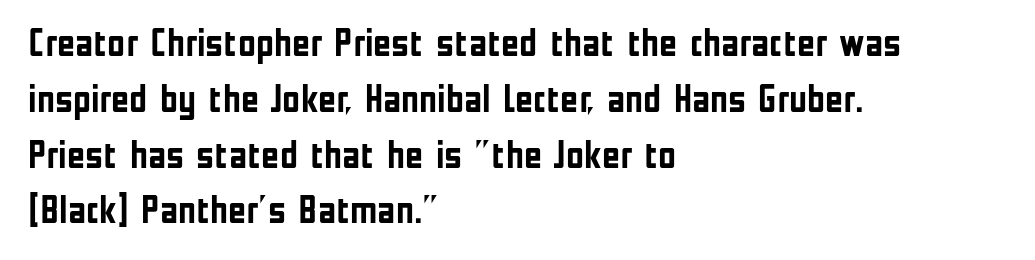
The face used here is proportionally spaced, like ordinary book or web type. Typesetter's note: full bold, strokes at maximum text heaviness. Italic? Not at all — the glyphs are vertical. What stands out about the letter spacing? Nothing — it is the standard amount. The foot of each line stays bare and open. Summary of vertical rhythm: regular, with standard interline spacing.
